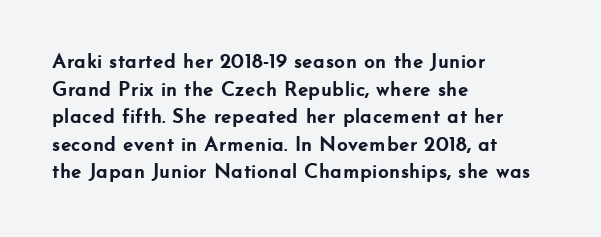
Q: Is the text bold? A: Yes.
Q: Is the text italic (slanted)? A: No, it is upright.
Q: Is the text underlined? A: No.
Q: How is the paragraph aligned? A: Left-aligned.
Q: Is the spacing between letters normal or unusually wide? A: Normal.
Q: Is the spacing between lines tight, normal or loose? A: Normal.
